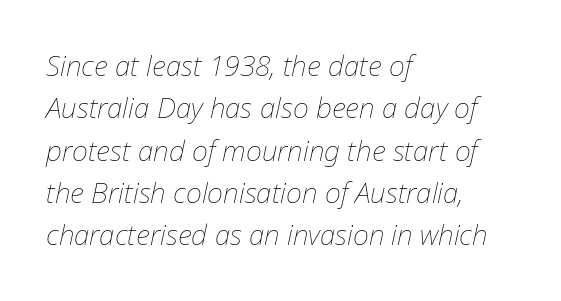
The image shows 28 px thin type, italic (leaning right); set left-aligned, normal line spacing (1.51x), normal letter spacing, not underlined; low stroke contrast and a medium x-height.
